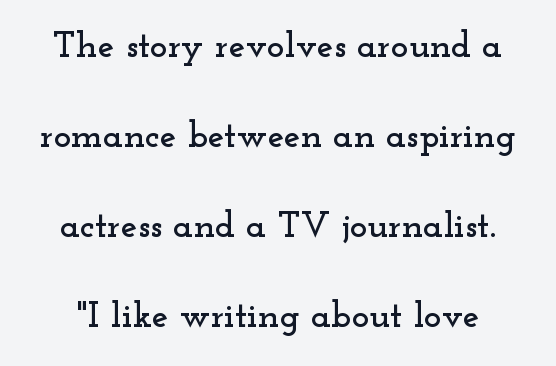
{"serif": "yes", "italic": "no", "width": "wide", "stroke_contrast": "low", "x_height": "small", "monospaced": "no", "underline": "no", "line_spacing": "loose", "line_spacing_ratio": 2.43, "letter_spacing": "normal", "letter_spacing_em": 0.0, "glyph_px": 37}
